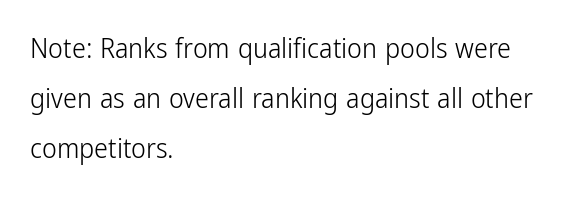
Q: Is the text bold? A: No.
Q: Is the text italic (slanted)? A: No, it is upright.
Q: Is the typeface a serif or a sans-serif typeface? A: Sans-serif.
Q: Is the text underlined? A: No.
Q: How is the paragraph aligned? A: Left-aligned.
Q: Is the spacing between letters normal or unusually wide? A: Normal.
Q: Width (condensed, normal, or wide)? A: Condensed.
Q: Stroke contrast? A: Low.
Q: x-height? A: Medium.
Q: Monospaced? A: No.
